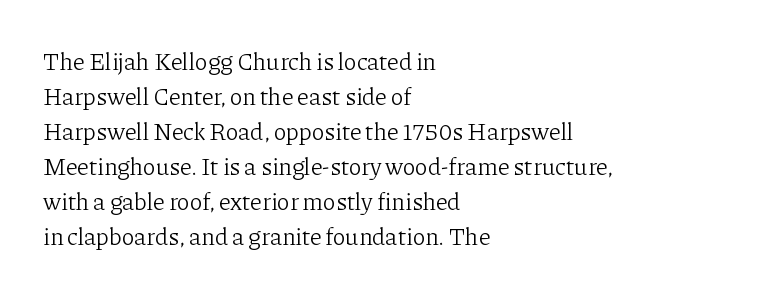
Q: Is the text bold? A: No.
Q: Is the text italic (slanted)? A: No, it is upright.
Q: Is the text underlined? A: No.
Q: How is the paragraph aligned? A: Left-aligned.
Q: Is the spacing between letters normal or unusually wide? A: Normal.
Q: Is the spacing between lines tight, normal or loose? A: Normal.
